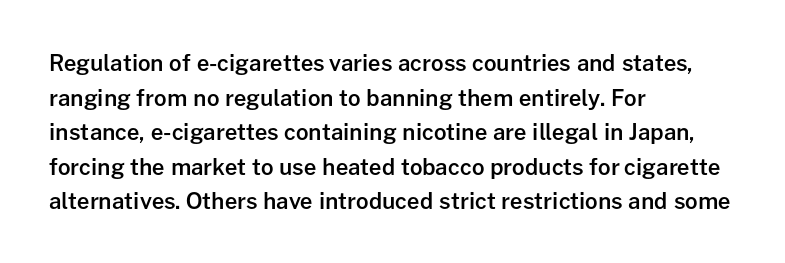
The image shows 22 px text type, upright; set left-aligned, normal line spacing (1.57x), normal letter spacing, not underlined.
